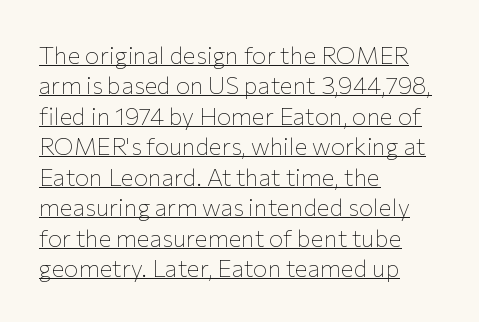
The image shows 24 px text type, upright; set left-aligned, normal line spacing (1.27x), normal letter spacing, underlined.
